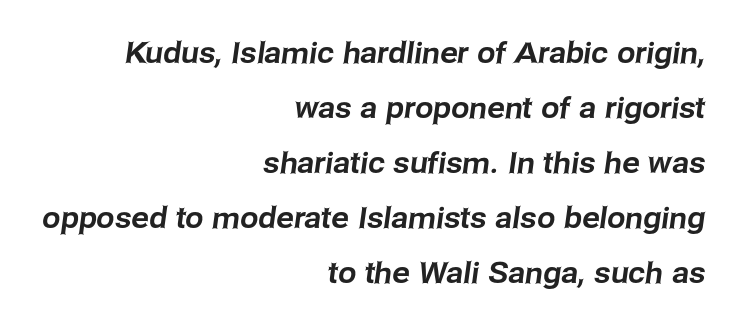
Q: Is the typeface a serif or a sans-serif typeface? A: Sans-serif.
Q: Is the text underlined? A: No.
Q: How is the paragraph aligned? A: Right-aligned.
Q: Is the spacing between letters normal or unusually wide? A: Normal.
Q: Is the spacing between lines tight, normal or loose? A: Loose.
Q: Width (condensed, normal, or wide)? A: Normal.
Q: Stroke contrast? A: Low.
Q: x-height? A: Medium.
Q: Monospaced? A: No.
